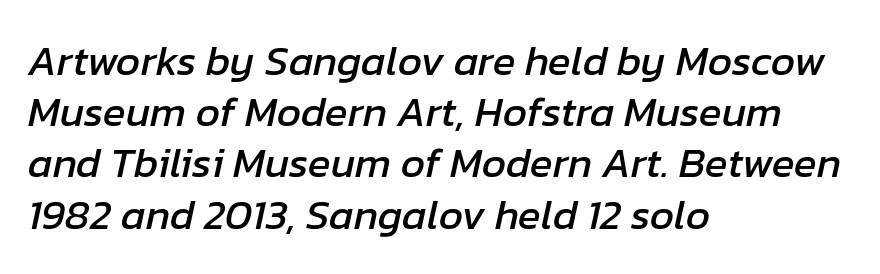
The specimen reads as italic at a glance. Leftover space on each line is placed entirely after the last word. Inter-character spacing is left at the font's built-in metrics. You could not count columns in this text — the font is proportionally spaced.
